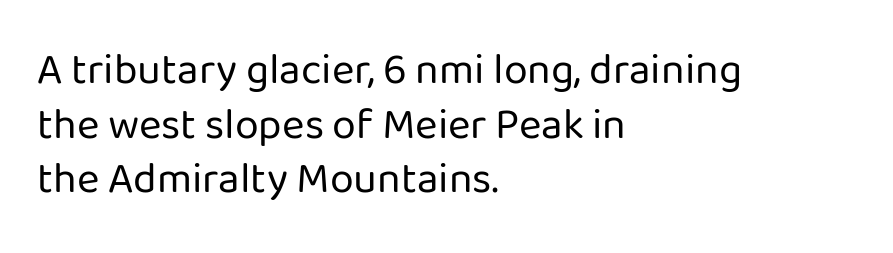
{"serif": "no", "italic": "no", "bold": "no", "weight": "regular", "width": "normal", "stroke_contrast": "low", "x_height": "medium", "monospaced": "no", "underline": "no", "align": "left", "line_spacing": "normal", "line_spacing_ratio": 1.27, "letter_spacing": "normal", "letter_spacing_em": 0.0, "glyph_px": 43}
